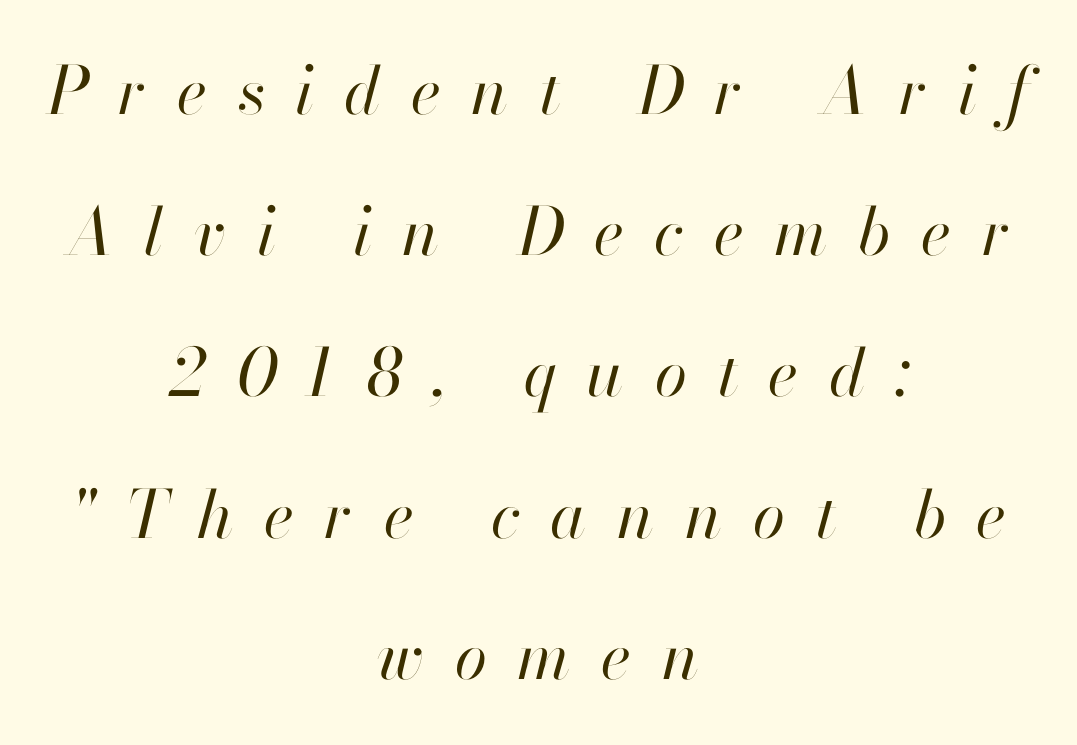
The image shows 66 px regular-weight type, italic (leaning right); set centered, loose line spacing (2.14x), unusually wide letter spacing (+0.46 em), not underlined; high stroke contrast and a small x-height.
